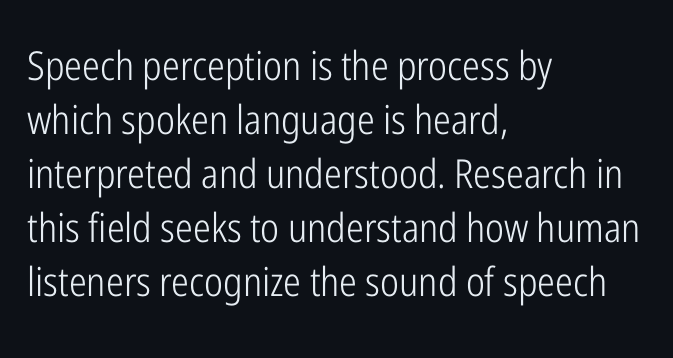
Compared with a centered layout, this one pins lines to the left instead. No italicization has been applied; the sample stays upright. The type is set solid horizontally, with unmodified tracking. Looks like regular typesetting: each glyph gets only the width it needs. The passage shown is not bold in any degree. The font family rendered here belongs to the sans-serif group.
